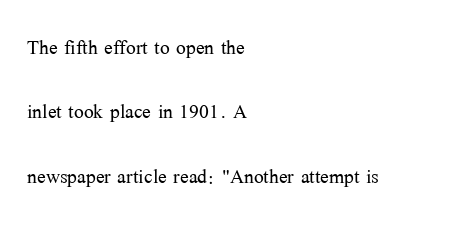
{"italic": "no", "bold": "no", "underline": "no", "align": "left", "line_spacing": "loose", "line_spacing_ratio": 2.48, "letter_spacing": "normal", "letter_spacing_em": 0.0, "glyph_px": 26}
